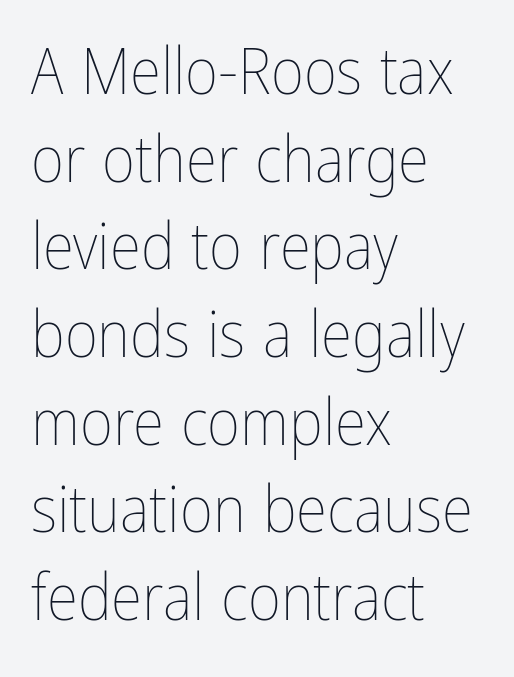
{"italic": "no", "bold": "no", "weight": "thin", "width": "condensed", "stroke_contrast": "low", "x_height": "medium", "monospaced": "no", "underline": "no", "align": "left", "line_spacing": "normal", "line_spacing_ratio": 1.37, "letter_spacing": "normal", "letter_spacing_em": 0.0, "glyph_px": 64}
